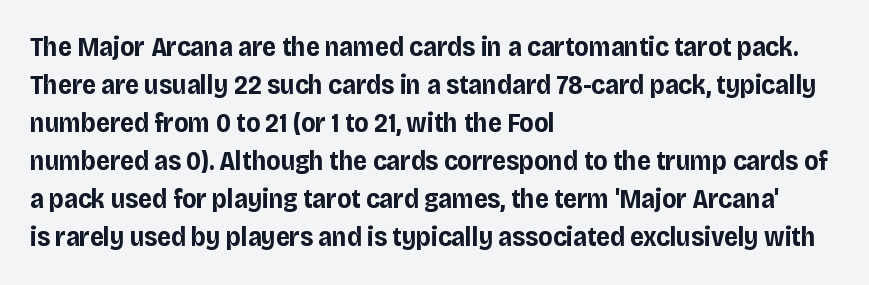
Q: Is the text bold? A: Yes.
Q: Is the text italic (slanted)? A: No, it is upright.
Q: Is the text underlined? A: No.
Q: How is the paragraph aligned? A: Left-aligned.
Q: Is the spacing between letters normal or unusually wide? A: Normal.
Q: Is the spacing between lines tight, normal or loose? A: Normal.
